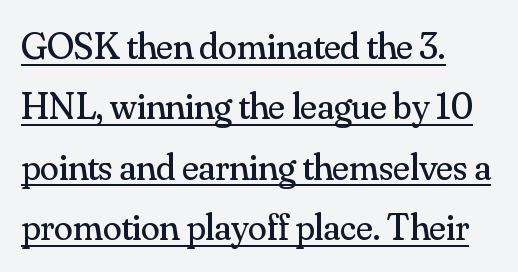
The passage shown is typeset with a serif family. Compared with a typical body face, this is equally light or lighter still. Look at the tracking — it's just the regular setting, nothing added. Character widths vary here, with narrow letters taking less room than wide ones. Is the block centered? No — it sits flush against the left margin.
